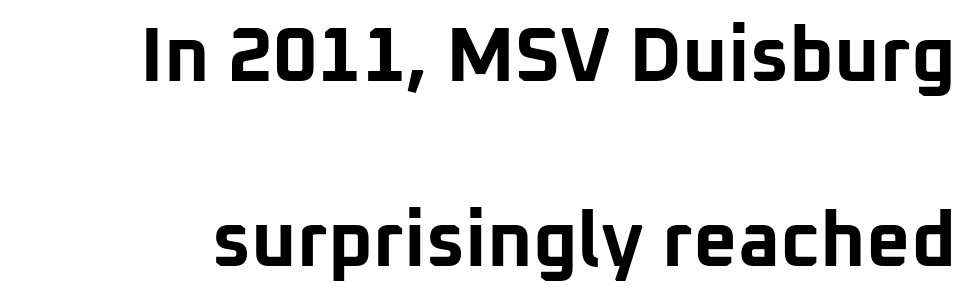
In terms of leading, this rendering errs on the spacious side. Words appear dense and cohesive because spacing is normal. Letters rest on an invisible, unmarked baseline. Check where the strokes stop: nothing finishes them off — pure sans.
